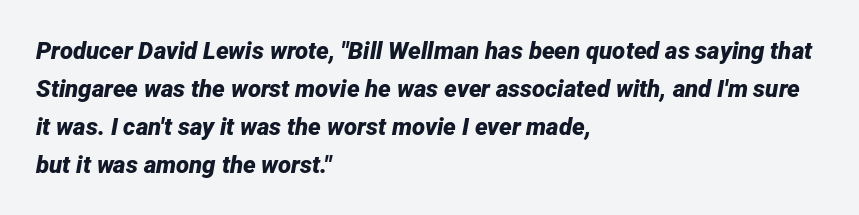
Q: Is the text bold? A: Yes.
Q: Is the text italic (slanted)? A: Yes, it leans right by about 12 degrees.
Q: Is the text underlined? A: No.
Q: How is the paragraph aligned? A: Left-aligned.
Q: Is the spacing between letters normal or unusually wide? A: Normal.
Q: Is the spacing between lines tight, normal or loose? A: Normal.
